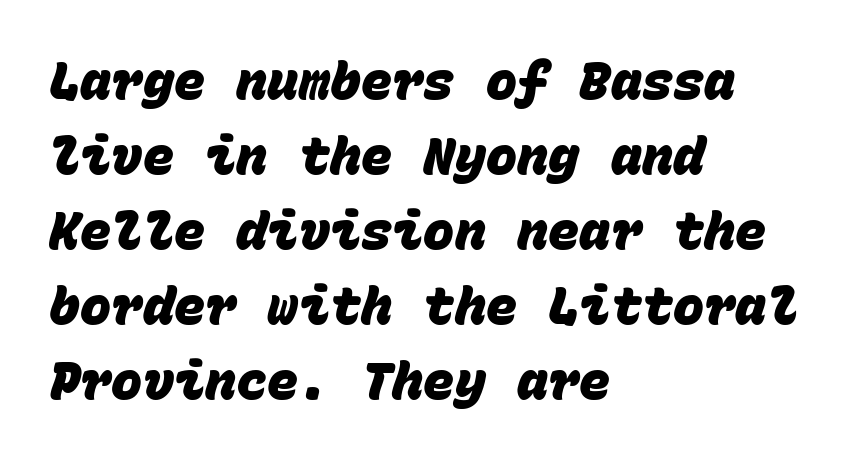
The image shows 52 px heavy sans-serif type, monospaced; set left-aligned, normal line spacing (1.44x), normal letter spacing, not underlined; low stroke contrast and a large x-height.
